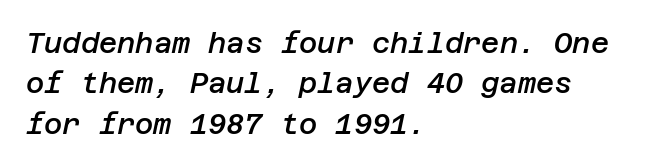
{"italic": "yes", "lean": "right", "slant_degrees": 12, "bold": "semi", "weight": "semibold", "width": "normal", "stroke_contrast": "low", "x_height": "large", "underline": "no", "align": "left", "line_spacing": "normal", "line_spacing_ratio": 1.44, "letter_spacing": "normal", "letter_spacing_em": 0.0, "glyph_px": 28}
